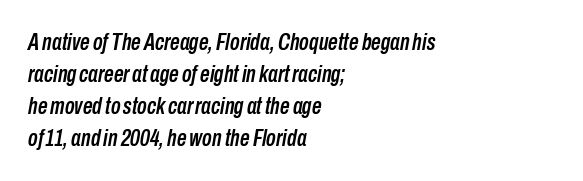
Q: Is the text italic (slanted)? A: Yes, it leans right by about 10 degrees.
Q: Is the text underlined? A: No.
Q: How is the paragraph aligned? A: Left-aligned.
Q: Is the spacing between letters normal or unusually wide? A: Normal.
Q: Is the spacing between lines tight, normal or loose? A: Normal.
